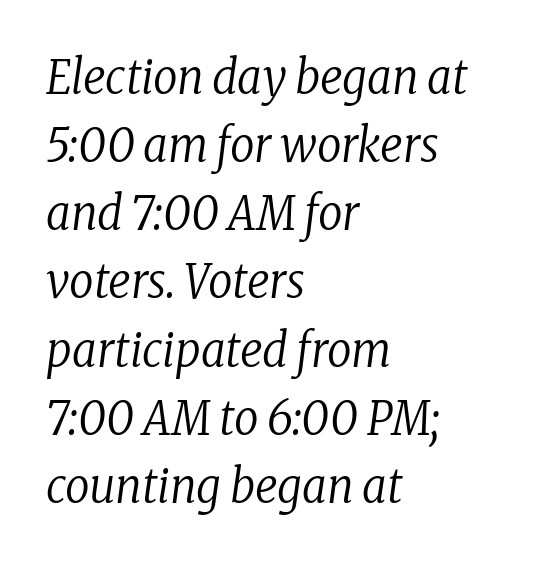
Q: Is the text bold? A: No.
Q: Is the text italic (slanted)? A: Yes, it leans right by about 8 degrees.
Q: Is the typeface a serif or a sans-serif typeface? A: Serif.
Q: Is the text underlined? A: No.
Q: How is the paragraph aligned? A: Left-aligned.
Q: Is the spacing between letters normal or unusually wide? A: Normal.
Q: Is the spacing between lines tight, normal or loose? A: Normal.
Q: Width (condensed, normal, or wide)? A: Condensed.
Q: Stroke contrast? A: Low.
Q: x-height? A: Medium.
Q: Monospaced? A: No.
